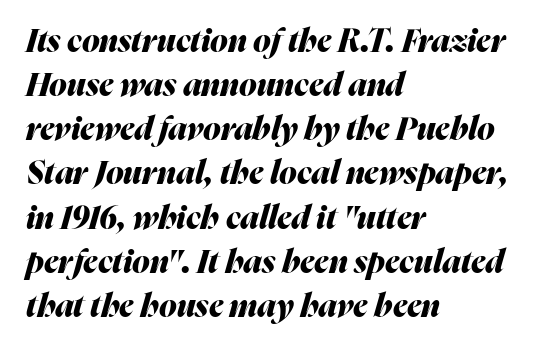
{"italic": "yes", "lean": "right", "slant_degrees": 16, "bold": "yes", "weight": "heavy", "width": "normal", "stroke_contrast": "medium", "x_height": "medium", "monospaced": "no", "underline": "no", "align": "left", "line_spacing": "normal", "line_spacing_ratio": 1.38, "letter_spacing": "normal", "letter_spacing_em": 0.0, "glyph_px": 32}
